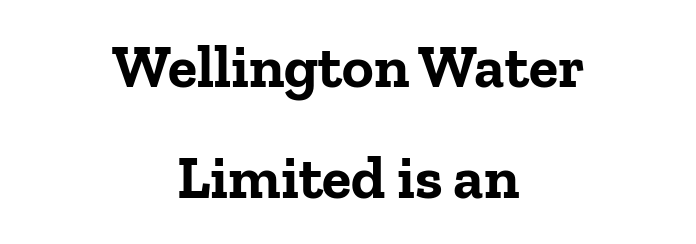
The image shows 60 px bold serif type, upright; set centered, line spacing 1.85x, normal letter spacing, not underlined; low stroke contrast and a medium x-height.
